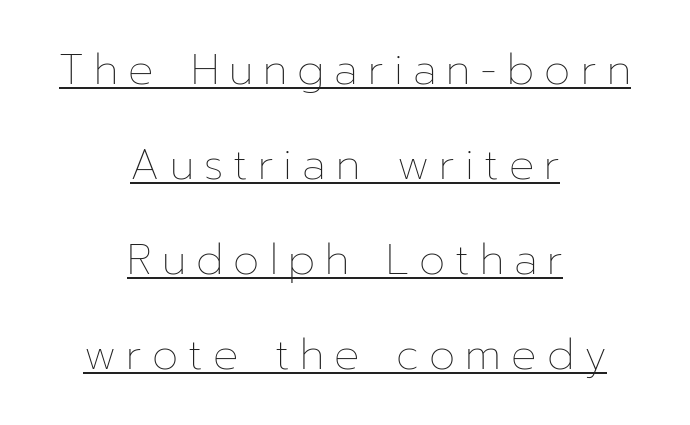
The image shows 42 px thin type, upright; set centered, loose line spacing (2.26x), unusually wide letter spacing (+0.24 em), underlined; low stroke contrast and a medium x-height.
